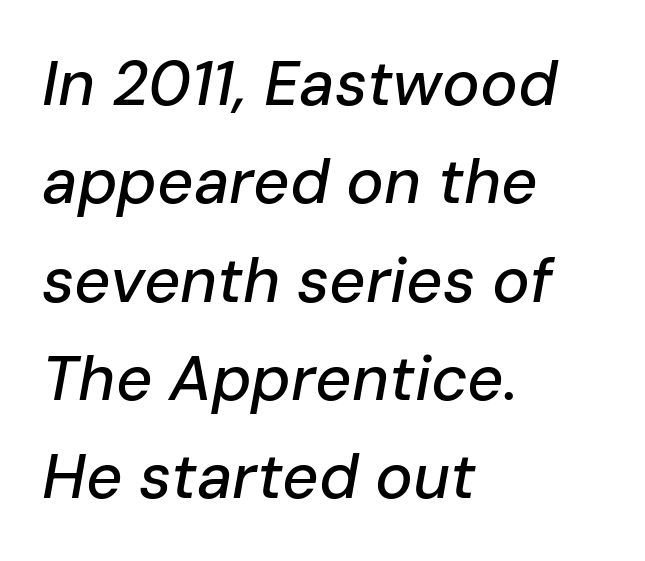
{"italic": "yes", "lean": "right", "slant_degrees": 10, "width": "normal", "stroke_contrast": "low", "x_height": "medium", "monospaced": "no", "underline": "no", "align": "left", "line_spacing": "normal", "line_spacing_ratio": 1.56, "letter_spacing": "normal", "letter_spacing_em": 0.0, "glyph_px": 63}
